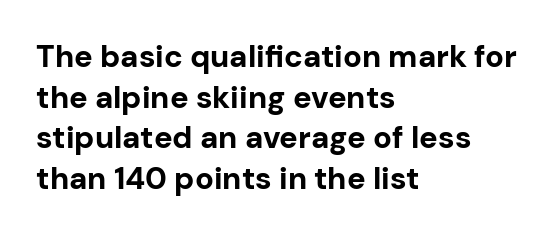
The face used here is proportionally spaced, like ordinary book or web type. Typesetter's note: full bold, strokes at maximum text heaviness. This is the regular roman posture of the typeface. The lines in this sample share a left origin and differ only in where they stop.
